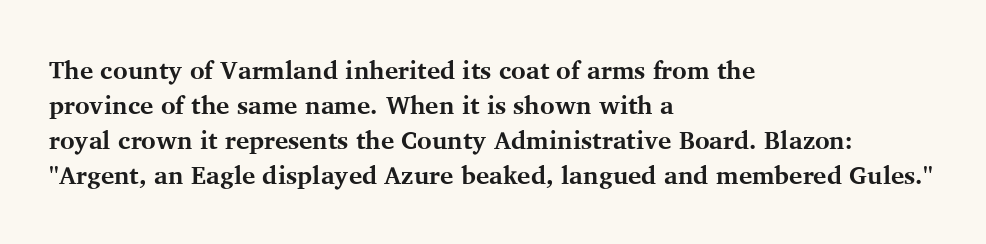
Nope, not italic — everything's standing straight. Regular leading. Teacher's note: observe the even left margin — that is flush-left alignment. The space beneath each line is pristine and unruled. Glyph-to-glyph distance matches everyday printed text.
